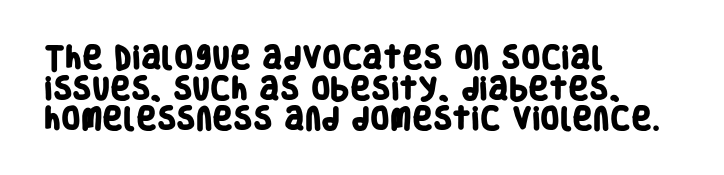
Standard letterfit; no display-style spreading of the glyphs. Only glyphs here, with clear space below each row. Is the block centered? No — it sits flush against the left margin. Typesetter's note: full bold, strokes at maximum text heaviness.
